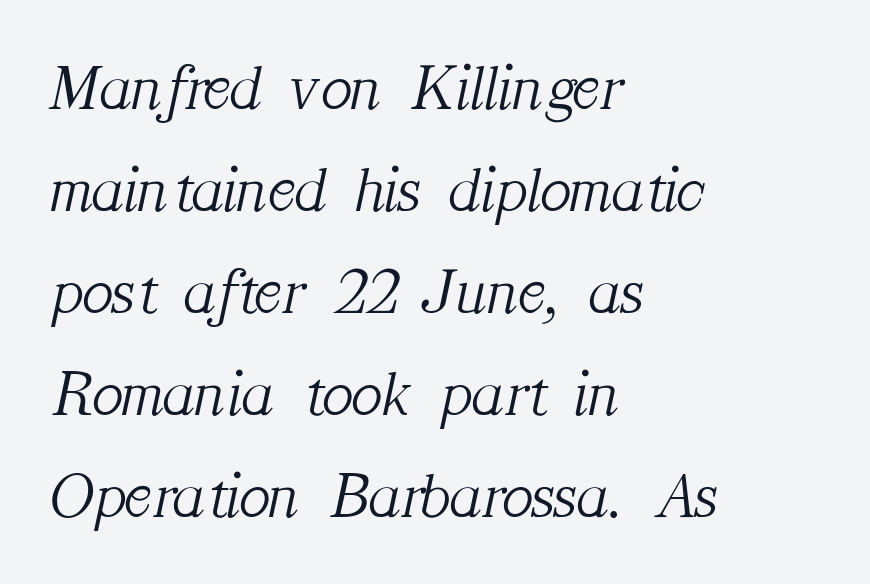
{"serif": "yes", "italic": "yes", "lean": "right", "slant_degrees": 12, "bold": "no", "weight": "light", "width": "normal", "stroke_contrast": "medium", "x_height": "medium", "monospaced": "no", "underline": "no", "align": "left", "line_spacing": "normal", "line_spacing_ratio": 1.57, "letter_spacing": "normal", "letter_spacing_em": 0.0, "glyph_px": 65}
